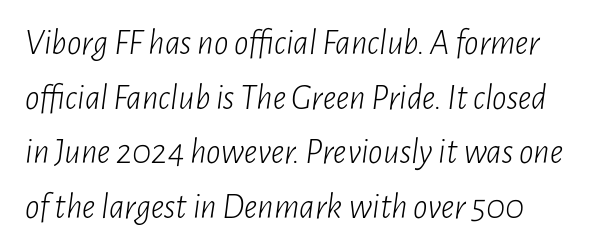
Q: Is the text bold? A: No.
Q: Is the text italic (slanted)? A: Yes, it leans right by about 7 degrees.
Q: Is the text underlined? A: No.
Q: How is the paragraph aligned? A: Left-aligned.
Q: Is the spacing between letters normal or unusually wide? A: Normal.
Q: Is the spacing between lines tight, normal or loose? A: Normal.
Q: Width (condensed, normal, or wide)? A: Condensed.
Q: Stroke contrast? A: Low.
Q: x-height? A: Medium.
Q: Monospaced? A: No.
